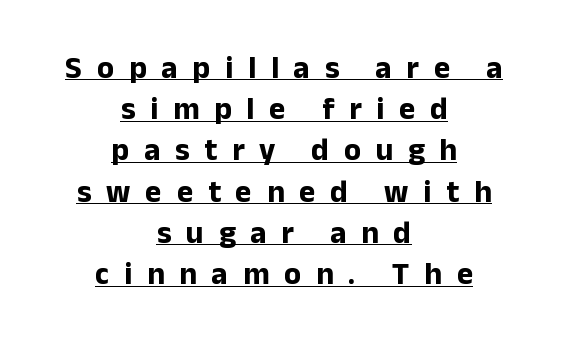
Words appear elongated and porous because spacing is wide. Each line of the rendering has a horizontal stroke beneath the glyphs. Regarding leading, the lines here are spaced in the standard way. Serif or sans? Sans — the stroke terminals are bare.
